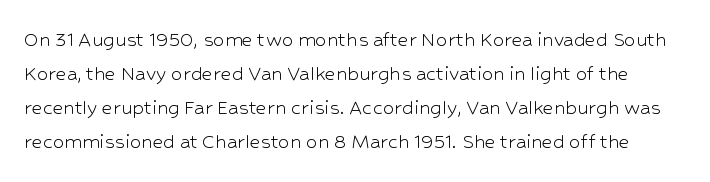
The vertical gap from one line to the next is medium. In terms of posture, this sample is upright. The characters are drawn with everyday or finer stroke widths. This rendering features lettering with no underline. Inter-character spacing is left at the font's built-in metrics.
